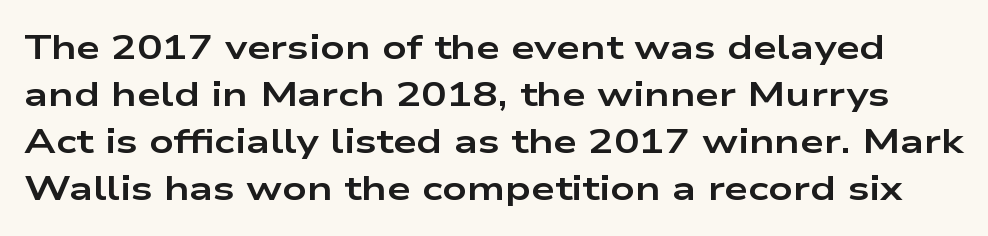
Ascenders rise straight up at ninety degrees. Anything drawn beneath the words? Only blank space. This rendering leaves character spacing at its baseline value. The letters carry no serifs — their stems end cleanly without finishing strokes. The glyphs have the mass of a bold cut. The letters advance in unequal steps, a hallmark of proportional type.
